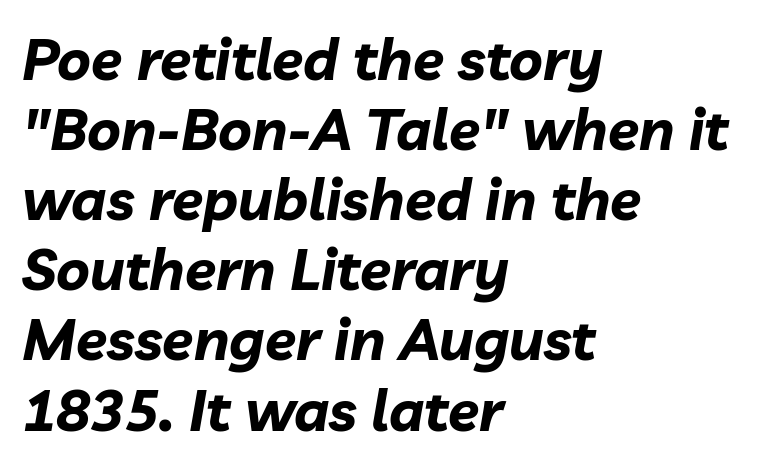
Q: Is the text bold? A: Yes.
Q: Is the text italic (slanted)? A: Yes, it leans right by about 10 degrees.
Q: Is the text underlined? A: No.
Q: How is the paragraph aligned? A: Left-aligned.
Q: Is the spacing between letters normal or unusually wide? A: Normal.
Q: Width (condensed, normal, or wide)? A: Normal.
Q: Stroke contrast? A: Low.
Q: x-height? A: Medium.
Q: Monospaced? A: No.
